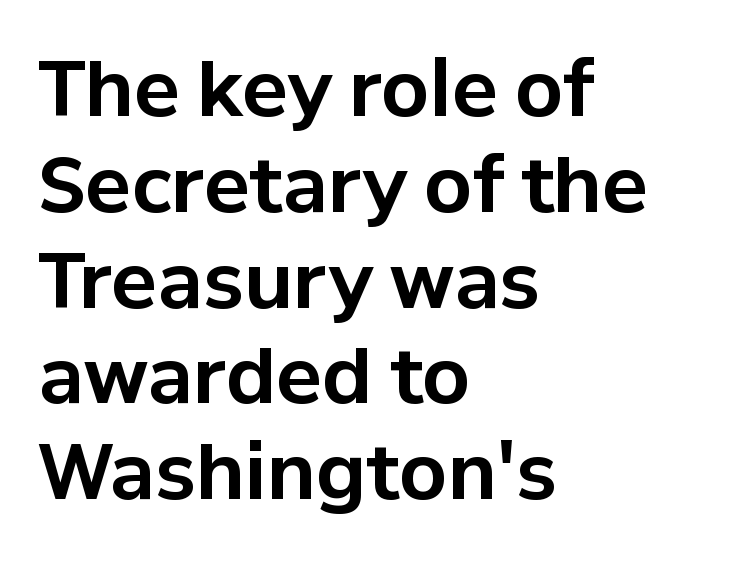
The image shows 76 px bold sans-serif type, upright; set left-aligned, normal line spacing (1.26x), normal letter spacing, not underlined; low stroke contrast and a medium x-height.
